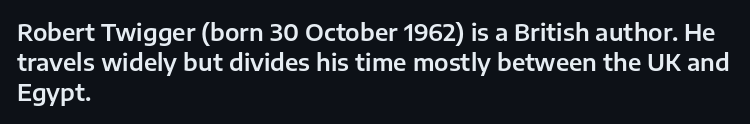
The rendering keeps characters at their native spacing. The string is rendered with underlining switched off. It's the straight-up-and-down kind of type. The paragraph has a hard left edge and a soft right edge. One glance says typical: line gaps are just what's usual.
